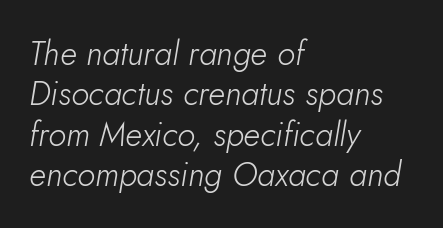
The baseline area is clear. Italic: yes, the glyphs are oblique. Think standard paragraph weight, or any step lighter than that. This rendering uses left alignment, leaving the right contour irregular.
